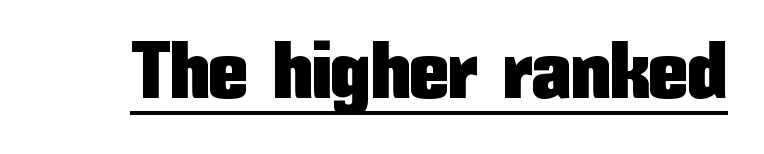
Q: Is the text italic (slanted)? A: No, it is upright.
Q: Is the typeface a serif or a sans-serif typeface? A: Sans-serif.
Q: Is the text underlined? A: Yes.
Q: Is the spacing between letters normal or unusually wide? A: Normal.
Q: Width (condensed, normal, or wide)? A: Condensed.
Q: Stroke contrast? A: Low.
Q: x-height? A: Medium.
Q: Monospaced? A: No.
